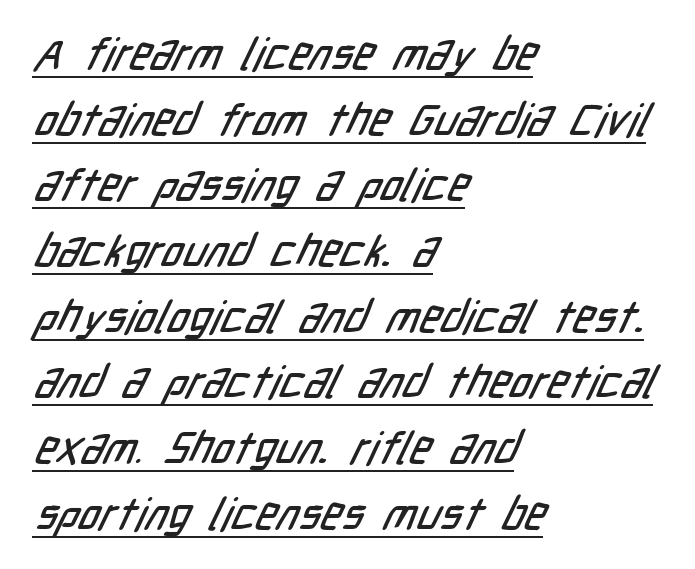
Q: Is the typeface a serif or a sans-serif typeface? A: Sans-serif.
Q: Is the text underlined? A: Yes.
Q: How is the paragraph aligned? A: Left-aligned.
Q: Is the spacing between letters normal or unusually wide? A: Normal.
Q: Is the spacing between lines tight, normal or loose? A: Normal.
Q: Width (condensed, normal, or wide)? A: Condensed.
Q: Stroke contrast? A: Low.
Q: x-height? A: Medium.
Q: Monospaced? A: No.
